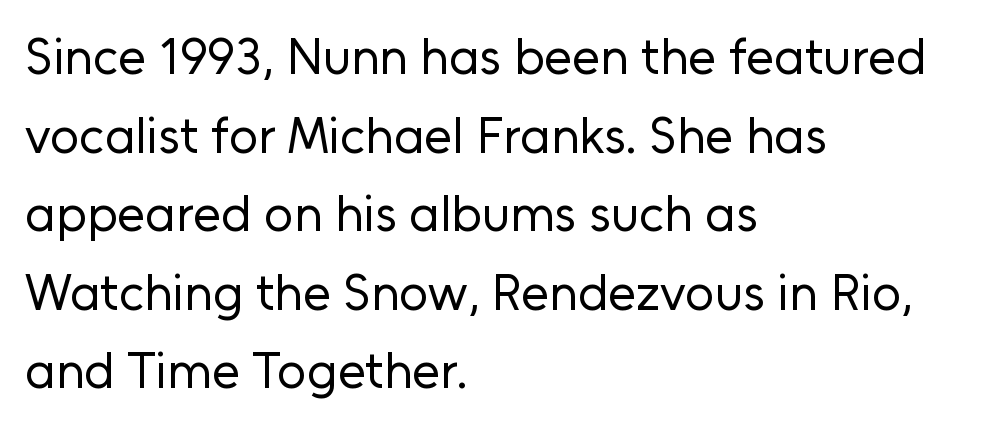
Q: Is the text bold? A: No.
Q: Is the text italic (slanted)? A: No, it is upright.
Q: Is the typeface a serif or a sans-serif typeface? A: Sans-serif.
Q: Is the text underlined? A: No.
Q: How is the paragraph aligned? A: Left-aligned.
Q: Is the spacing between letters normal or unusually wide? A: Normal.
Q: Is the spacing between lines tight, normal or loose? A: Normal.
Q: Width (condensed, normal, or wide)? A: Normal.
Q: Stroke contrast? A: Low.
Q: x-height? A: Medium.
Q: Monospaced? A: No.
